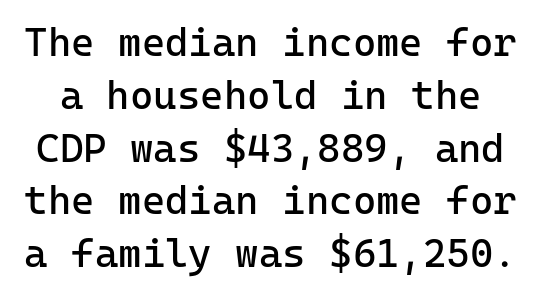
Q: Is the text bold? A: No.
Q: Is the text italic (slanted)? A: No, it is upright.
Q: Is the typeface a serif or a sans-serif typeface? A: Sans-serif.
Q: Is the text underlined? A: No.
Q: Is the spacing between letters normal or unusually wide? A: Normal.
Q: Is the spacing between lines tight, normal or loose? A: Normal.
Q: Width (condensed, normal, or wide)? A: Normal.
Q: Stroke contrast? A: Low.
Q: x-height? A: Medium.
Q: Monospaced? A: Yes.
